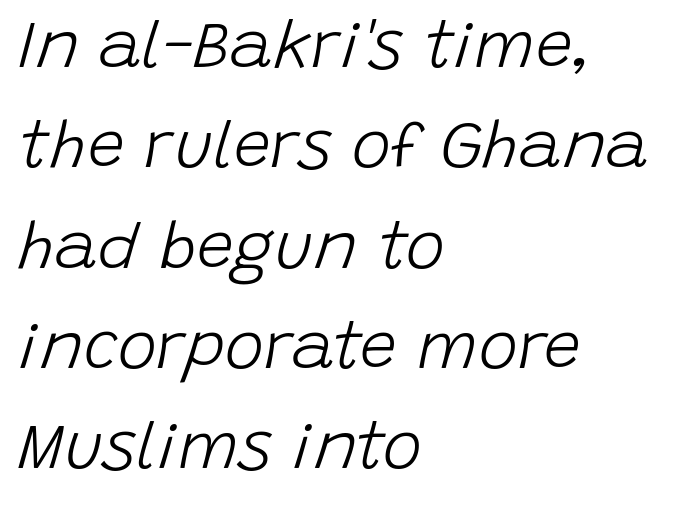
The image shows 66 px light type, italic (leaning right); set left-aligned, normal line spacing (1.52x), normal letter spacing, not underlined; low stroke contrast and a large x-height.
